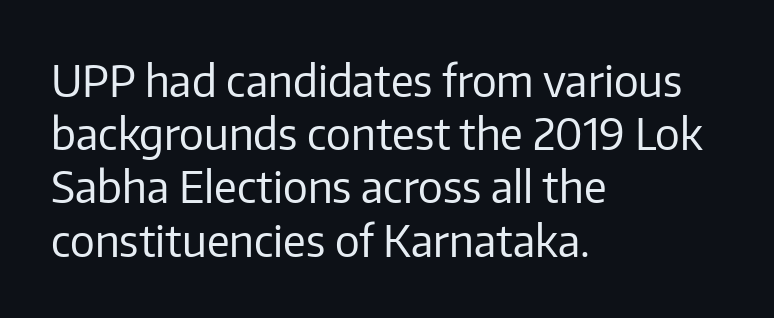
Varying glyph widths throughout — classic text-font behaviour. The typesetting does not lean heavy: it is not bold. To sum up the face: it is a sans, with no serifs. Style check: upright. This rendering features lettering with no underline.
